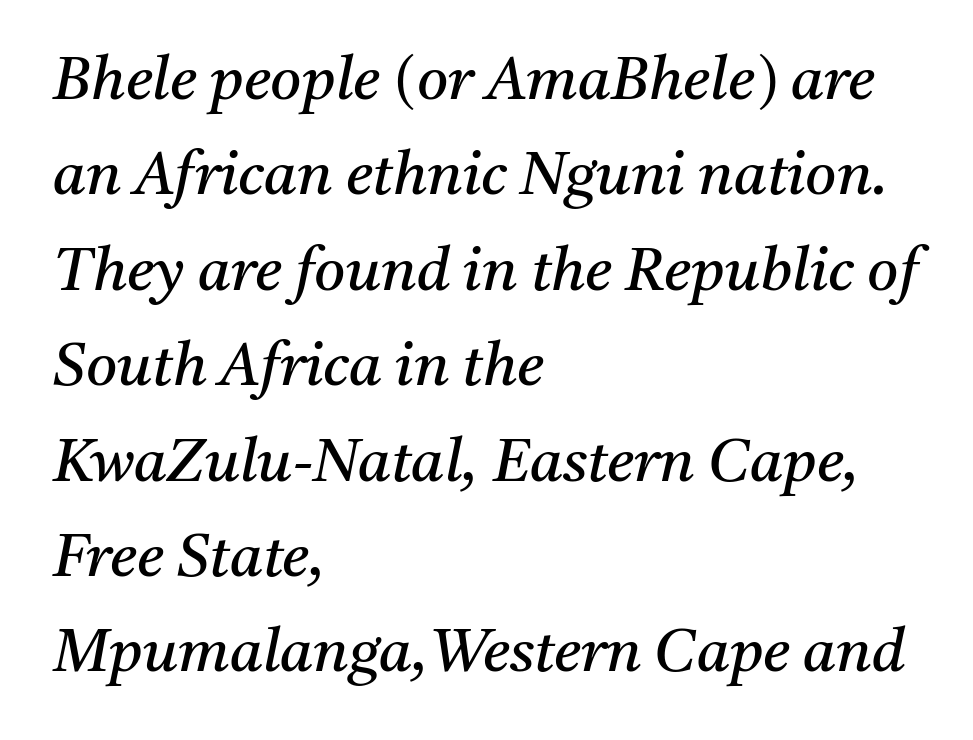
Q: Is the text bold? A: No.
Q: Is the text italic (slanted)? A: Yes, it leans right by about 11 degrees.
Q: Is the typeface a serif or a sans-serif typeface? A: Serif.
Q: Is the text underlined? A: No.
Q: How is the paragraph aligned? A: Left-aligned.
Q: Is the spacing between letters normal or unusually wide? A: Normal.
Q: Is the spacing between lines tight, normal or loose? A: Normal.
Q: Width (condensed, normal, or wide)? A: Normal.
Q: Stroke contrast? A: Medium.
Q: x-height? A: Medium.
Q: Monospaced? A: No.
